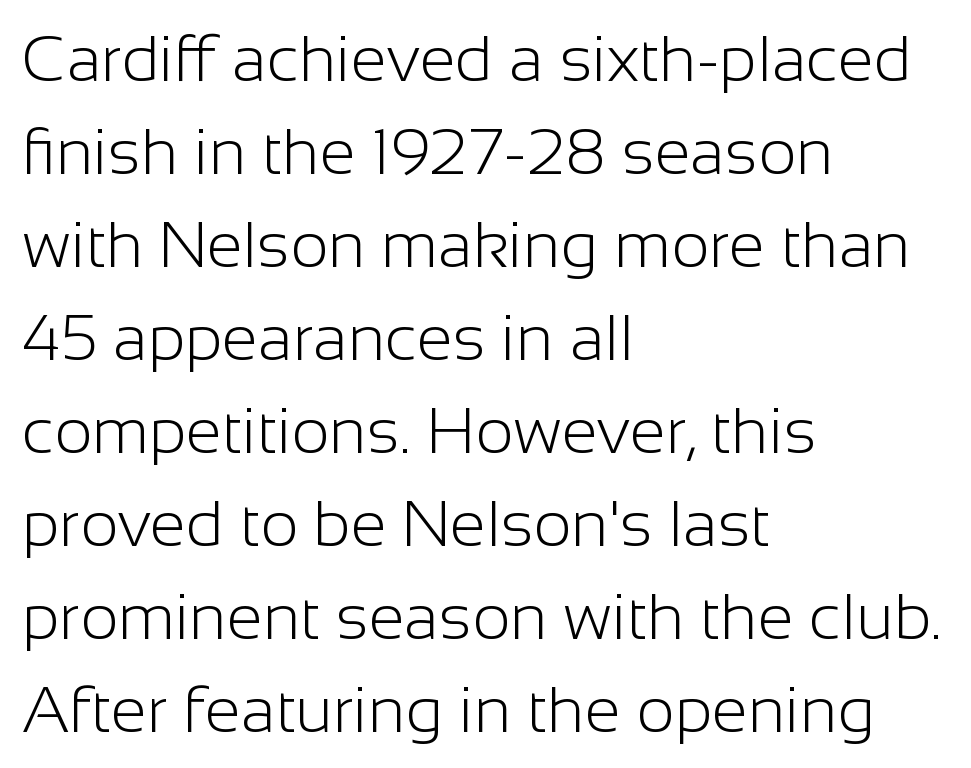
Q: Is the text bold? A: No.
Q: Is the text italic (slanted)? A: No, it is upright.
Q: Is the typeface a serif or a sans-serif typeface? A: Sans-serif.
Q: Is the text underlined? A: No.
Q: How is the paragraph aligned? A: Left-aligned.
Q: Is the spacing between letters normal or unusually wide? A: Normal.
Q: Is the spacing between lines tight, normal or loose? A: Normal.
Q: Width (condensed, normal, or wide)? A: Normal.
Q: Stroke contrast? A: Low.
Q: x-height? A: Medium.
Q: Monospaced? A: No.
